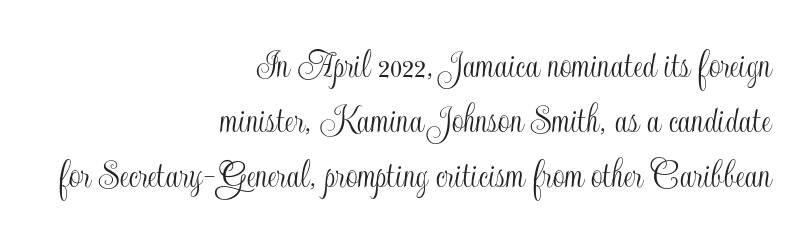
A clean baseline with only descenders dipping below it. Is the letter spacing exaggerated? No — it looks like the ordinary default. The rendering uses natural spacing where letterforms have individual widths.
